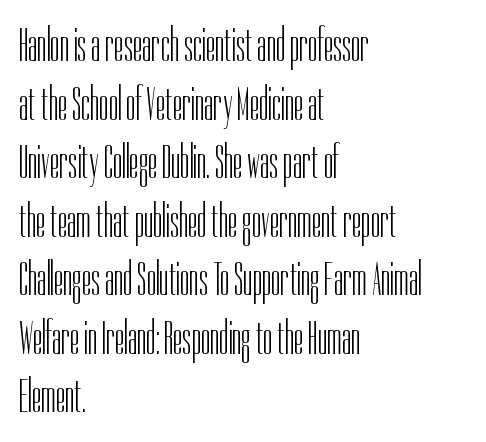
The image shows 48 px light, condensed sans-serif type, upright; set left-aligned, line spacing 1.22x, normal letter spacing, not underlined; low stroke contrast and a medium x-height.
